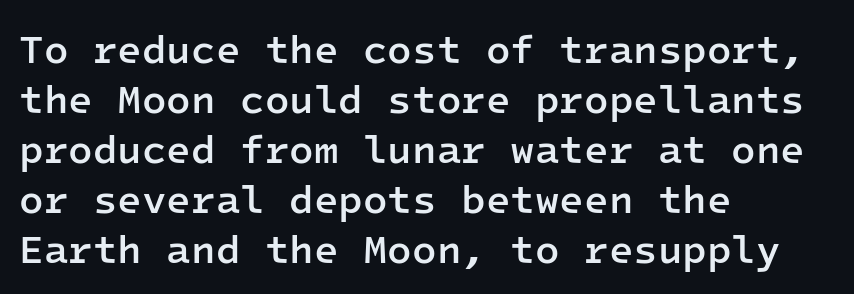
{"serif": "no", "italic": "no", "bold": "semi", "weight": "semibold", "width": "normal", "stroke_contrast": "low", "x_height": "medium", "monospaced": "yes", "underline": "no", "align": "left", "line_spacing": "normal", "line_spacing_ratio": 1.25, "letter_spacing": "normal", "letter_spacing_em": 0.0, "glyph_px": 40}
